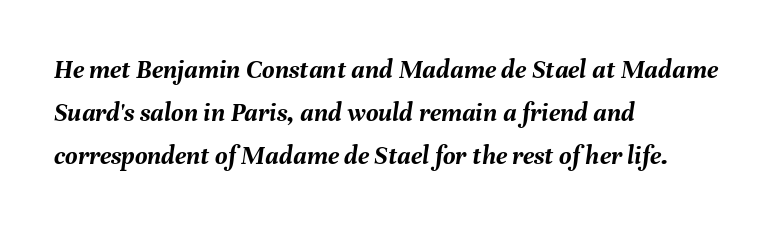
The baseline area is clear. The rag falls on the right side of this text block. Chunky letters — that's bold for sure. The gaps between neighbouring characters are ordinary and unremarkable. Quick note: interline space is typical. The glyphs look as if they've been sheared to an angle.
